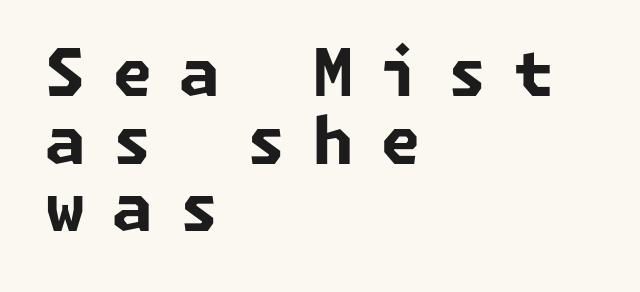
The image shows 65 px bold sans-serif type; set left-aligned, tight line spacing (1.04x), unusually wide letter spacing (+0.41 em), not underlined; low stroke contrast and a medium x-height.
